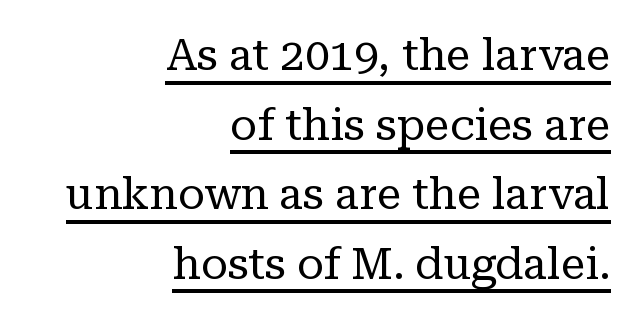
Proportional: the letters do not fall into vertical columns. A typesetter would call this leading conventional body-copy spacing. These lines are composed in type with serifs. The type sits square on the baseline with zero lean. There is no visible air inserted between adjacent glyphs.
